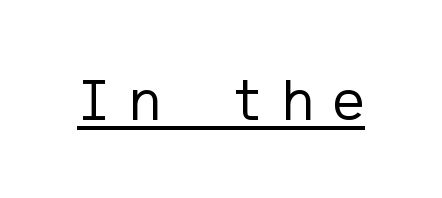
Check the space under the baseline: a stroke is drawn there. A roman cut, with each character standing at attention. In terms of letterspacing, this is a distinctly airy, spread setting. No chunkiness to these letters — they're not bold.
